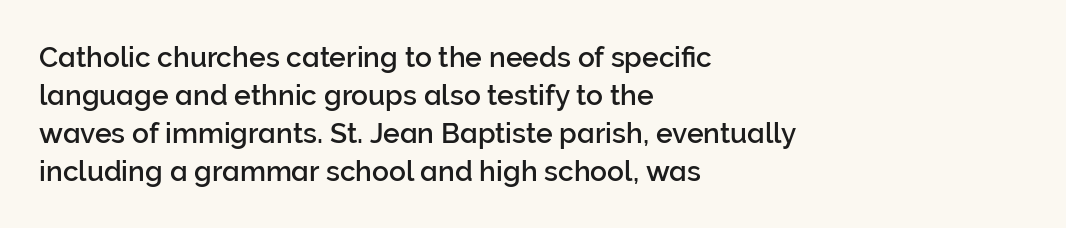
The image shows 28 px sans-serif type, upright; set left-aligned, normal line spacing (1.36x), normal letter spacing, not underlined; low stroke contrast and a medium x-height.
